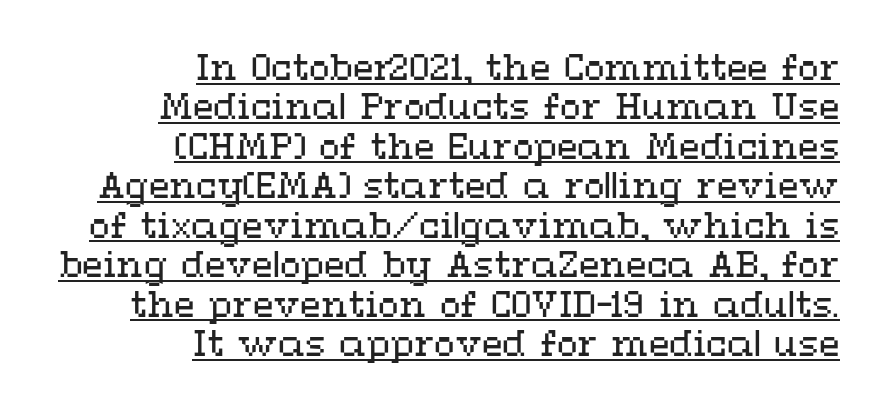
The image shows 34 px regular-weight, wide type, upright; set right-aligned, line spacing 1.16x, normal letter spacing, underlined; medium stroke contrast and a medium x-height.
